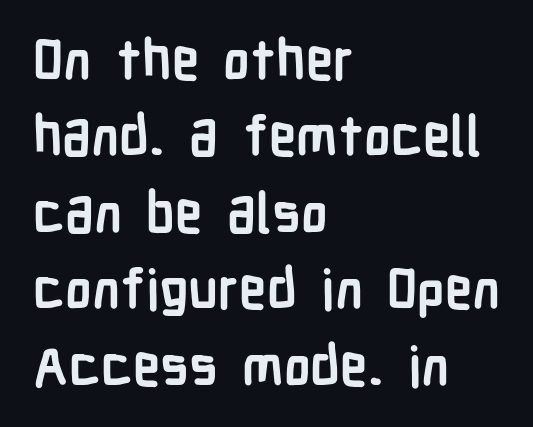
Typeset ragged right — the left edge is the straight one. Notice how the stems are strictly vertical — no italics here. You could not count columns in this text — the font is proportionally spaced. Horizontal bands of white between lines are of average thickness.
